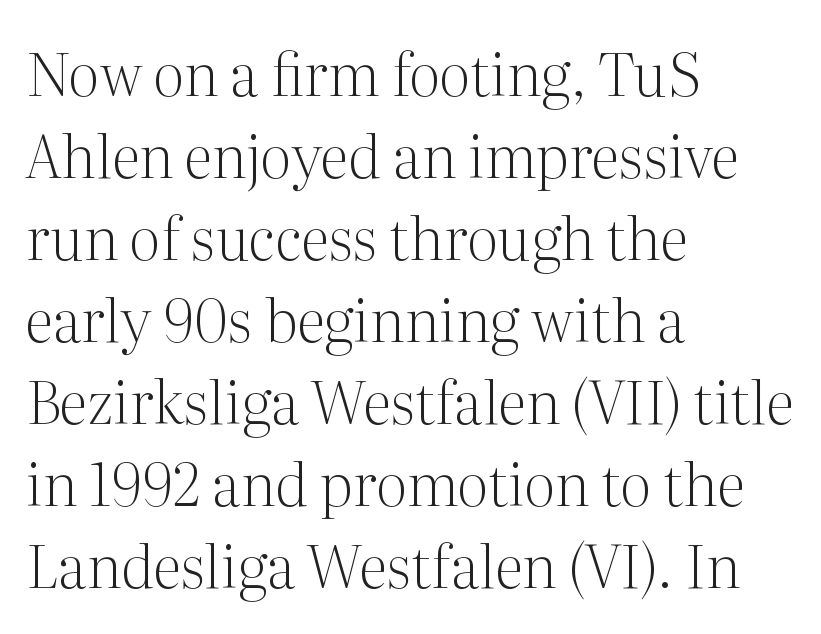
{"serif": "yes", "italic": "no", "bold": "no", "weight": "light", "width": "normal", "stroke_contrast": "medium", "x_height": "medium", "monospaced": "no", "underline": "no", "align": "left", "line_spacing": "normal", "line_spacing_ratio": 1.39, "letter_spacing": "normal", "letter_spacing_em": 0.0, "glyph_px": 59}
